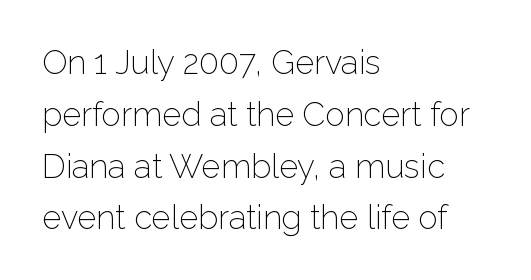
Q: Is the text bold? A: No.
Q: Is the text italic (slanted)? A: No, it is upright.
Q: Is the typeface a serif or a sans-serif typeface? A: Sans-serif.
Q: Is the text underlined? A: No.
Q: How is the paragraph aligned? A: Left-aligned.
Q: Is the spacing between letters normal or unusually wide? A: Normal.
Q: Is the spacing between lines tight, normal or loose? A: Normal.
Q: Width (condensed, normal, or wide)? A: Normal.
Q: Stroke contrast? A: Low.
Q: x-height? A: Medium.
Q: Monospaced? A: No.
